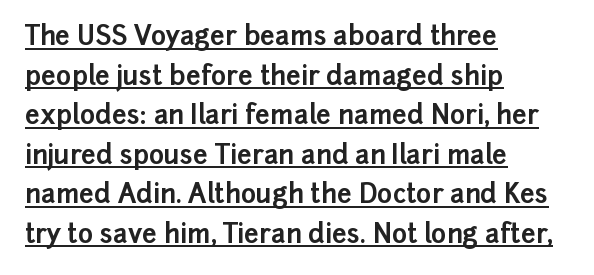
Caption: multi-line text, flush left, ragged right. This rendering features underlined lettering. Honestly, the row spacing looks completely unremarkable. The rendering uses a bold face; every stroke is thick and dark. Compared with typical body copy, the letter spacing here is the same. The letters stand upright; this is a roman face.
